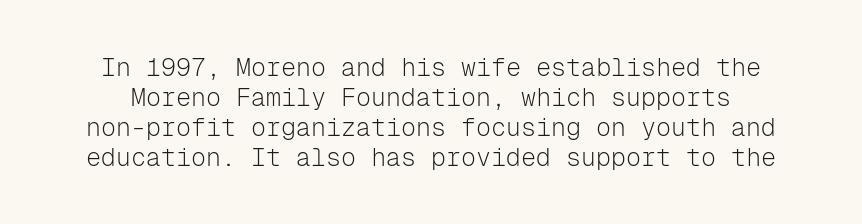
{"italic": "no", "bold": "no", "underline": "no", "line_spacing_ratio": 1.2, "letter_spacing": "normal", "letter_spacing_em": 0.0, "glyph_px": 25}
